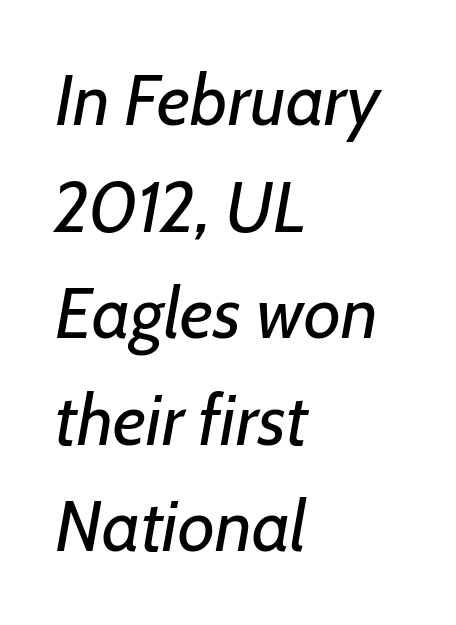
The image shows 72 px regular-weight type, italic (leaning right); set left-aligned, normal line spacing (1.48x), normal letter spacing, not underlined; low stroke contrast and a medium x-height.
